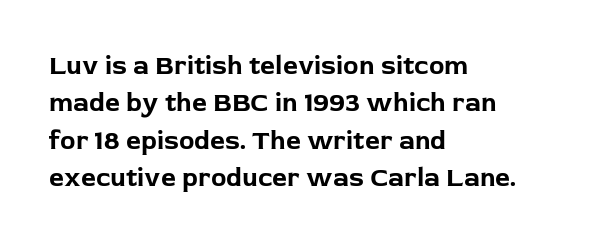
{"italic": "no", "bold": "yes", "underline": "no", "align": "left", "line_spacing": "normal", "line_spacing_ratio": 1.44, "letter_spacing": "normal", "letter_spacing_em": 0.0, "glyph_px": 26}
